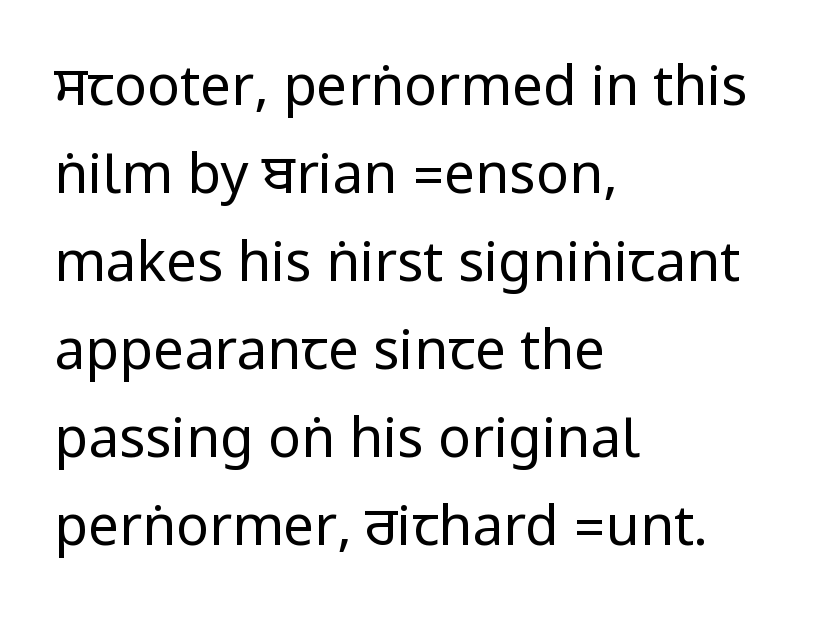
The image shows 55 px regular-weight, condensed sans-serif type, upright; set left-aligned, normal line spacing (1.6x), normal letter spacing, not underlined; low stroke contrast.
